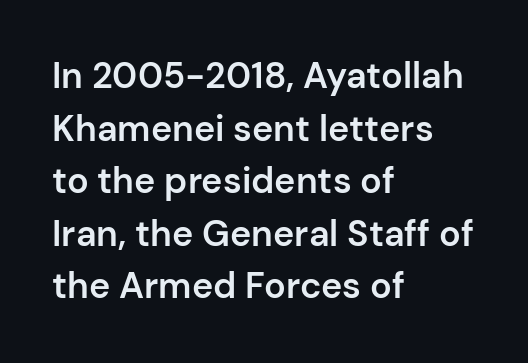
{"serif": "no", "italic": "no", "bold": "semi", "weight": "semibold", "width": "normal", "stroke_contrast": "low", "x_height": "medium", "monospaced": "no", "underline": "no", "align": "left", "line_spacing": "normal", "line_spacing_ratio": 1.46, "letter_spacing": "normal", "letter_spacing_em": 0.0, "glyph_px": 36}
